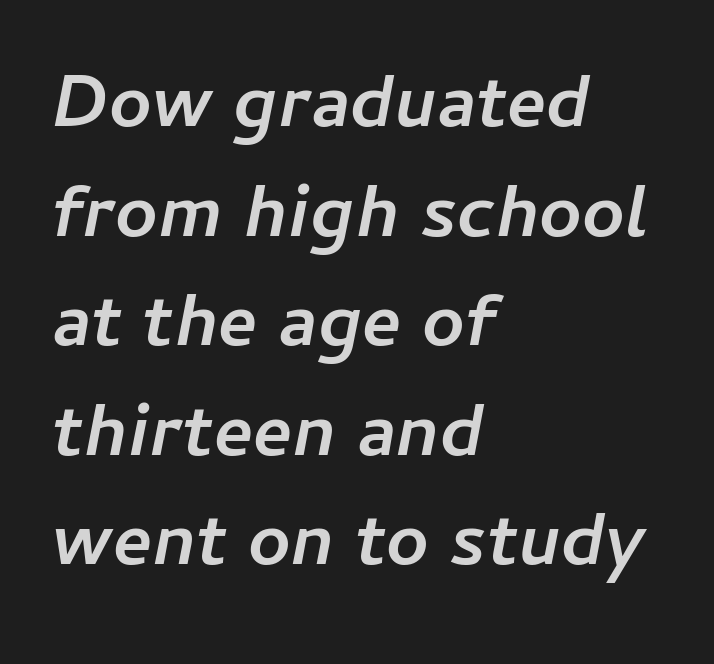
The image shows 74 px semibold type, italic (leaning right); set left-aligned, normal line spacing (1.48x), normal letter spacing, not underlined; low stroke contrast and a medium x-height.
